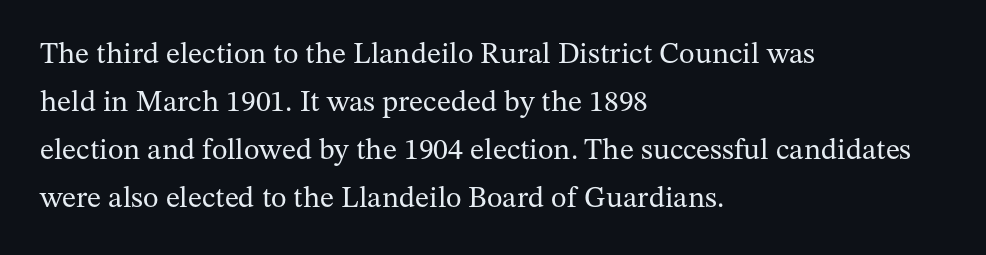
The image shows 30 px regular-weight serif type, upright; set left-aligned, normal line spacing (1.6x), normal letter spacing, not underlined; medium stroke contrast and a medium x-height.
